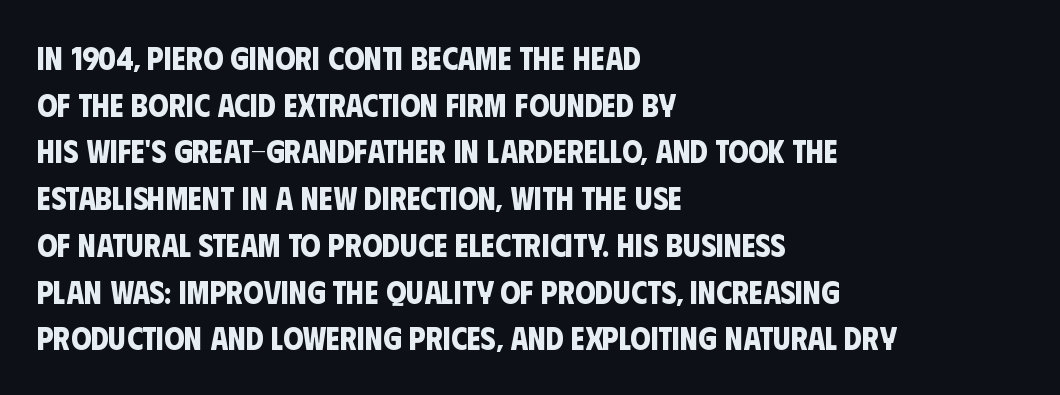
The typeface chosen for these lines omits serifs. Descenders hang freely into open space. Horizontally, the lines are justified to the leading edge only. Tracking here is standard; glyphs follow each other at the usual distance.
